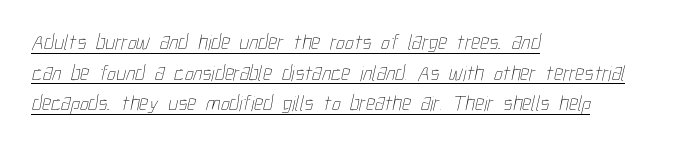
The image shows 22 px text type; set left-aligned, normal line spacing (1.39x), normal letter spacing, underlined.
